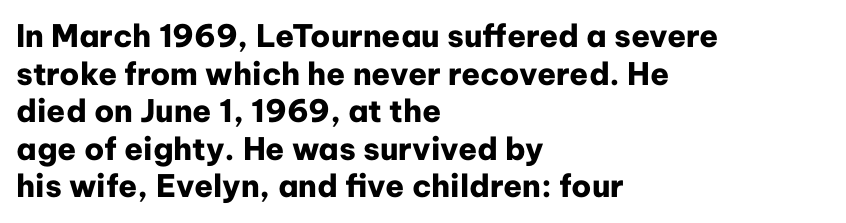
The image shows 31 px heavy sans-serif type, upright; set left-aligned, line spacing 1.21x, normal letter spacing, not underlined; low stroke contrast and a medium x-height.
